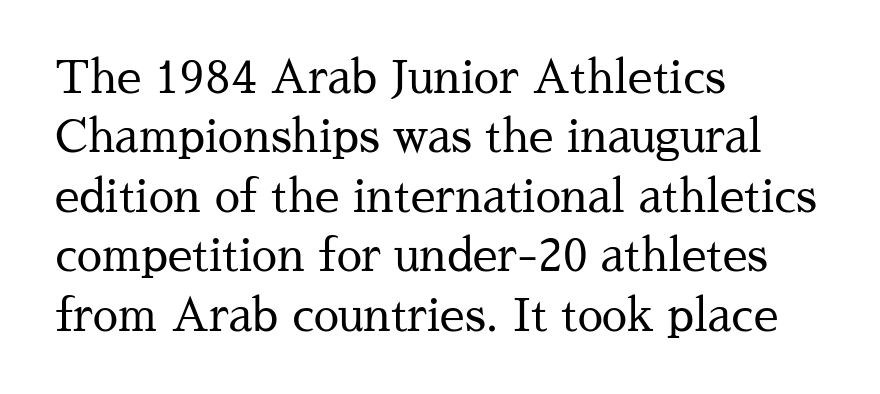
{"serif": "yes", "italic": "no", "bold": "no", "weight": "regular", "width": "normal", "stroke_contrast": "medium", "x_height": "medium", "monospaced": "no", "underline": "no", "align": "left", "line_spacing": "normal", "line_spacing_ratio": 1.32, "letter_spacing": "normal", "letter_spacing_em": 0.0, "glyph_px": 45}
